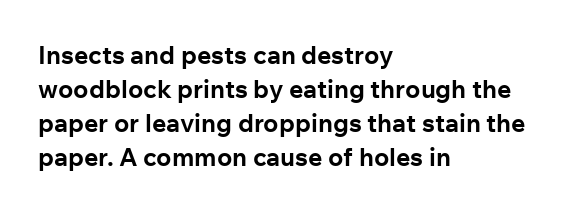
Q: Is the text bold? A: Yes.
Q: Is the text italic (slanted)? A: No, it is upright.
Q: Is the text underlined? A: No.
Q: How is the paragraph aligned? A: Left-aligned.
Q: Is the spacing between letters normal or unusually wide? A: Normal.
Q: Is the spacing between lines tight, normal or loose? A: Normal.
